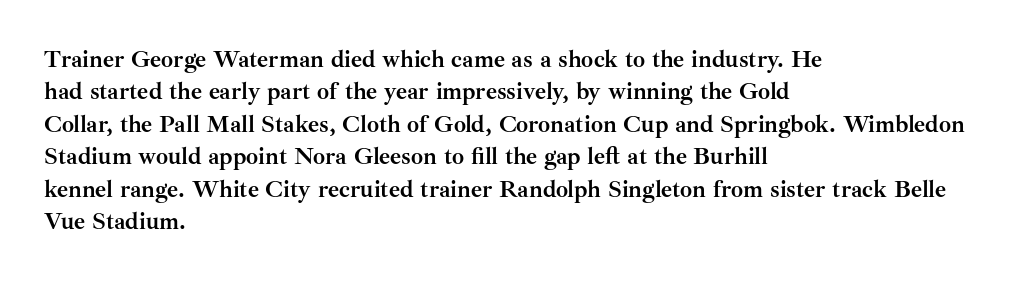
Q: Is the text bold? A: Yes.
Q: Is the text italic (slanted)? A: No, it is upright.
Q: Is the text underlined? A: No.
Q: How is the paragraph aligned? A: Left-aligned.
Q: Is the spacing between letters normal or unusually wide? A: Normal.
Q: Is the spacing between lines tight, normal or loose? A: Normal.
